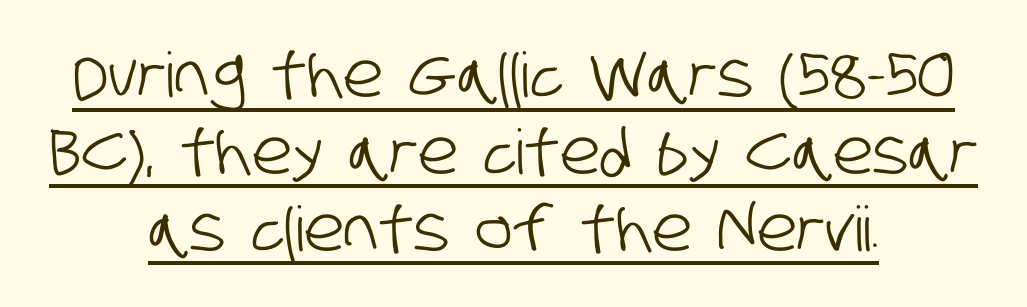
{"serif": "no", "width": "condensed", "stroke_contrast": "low", "x_height": "large", "monospaced": "no", "underline": "yes", "align": "center", "line_spacing_ratio": 1.24, "letter_spacing": "normal", "letter_spacing_em": 0.0, "glyph_px": 62}
